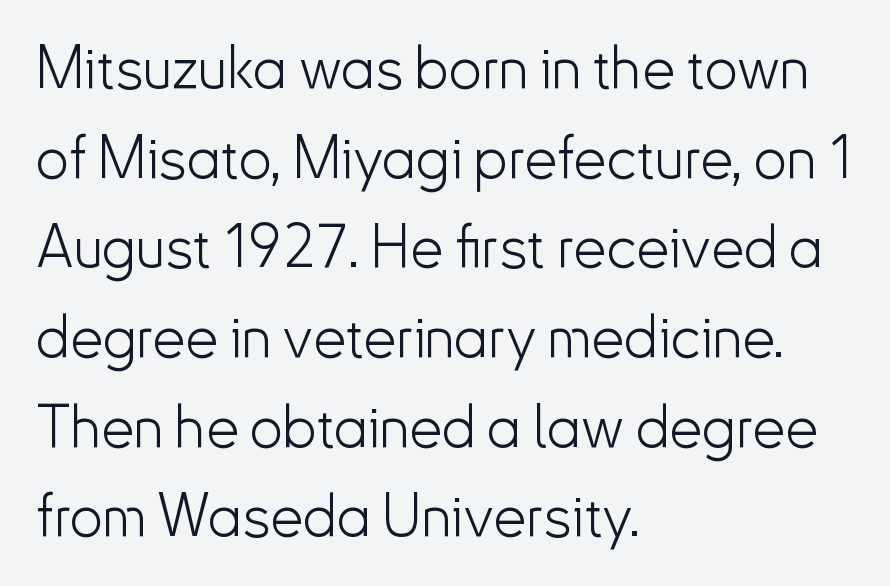
The image shows 59 px light sans-serif type, upright; set left-aligned, normal line spacing (1.52x), normal letter spacing, not underlined; low stroke contrast and a small x-height.
